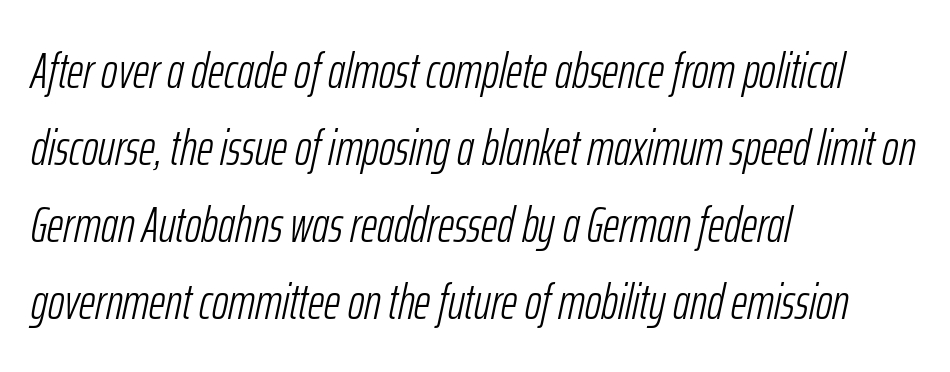
The image shows 50 px light, condensed type, italic (leaning right); set left-aligned, normal line spacing (1.54x), normal letter spacing, not underlined; low stroke contrast and a medium x-height.
